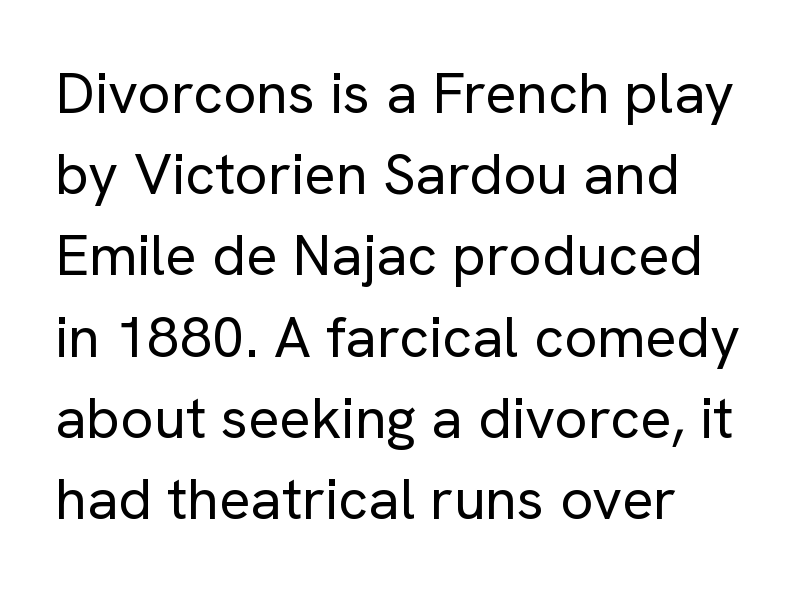
The image shows 58 px regular-weight sans-serif type, upright; set left-aligned, normal line spacing (1.4x), normal letter spacing, not underlined; low stroke contrast and a medium x-height.
